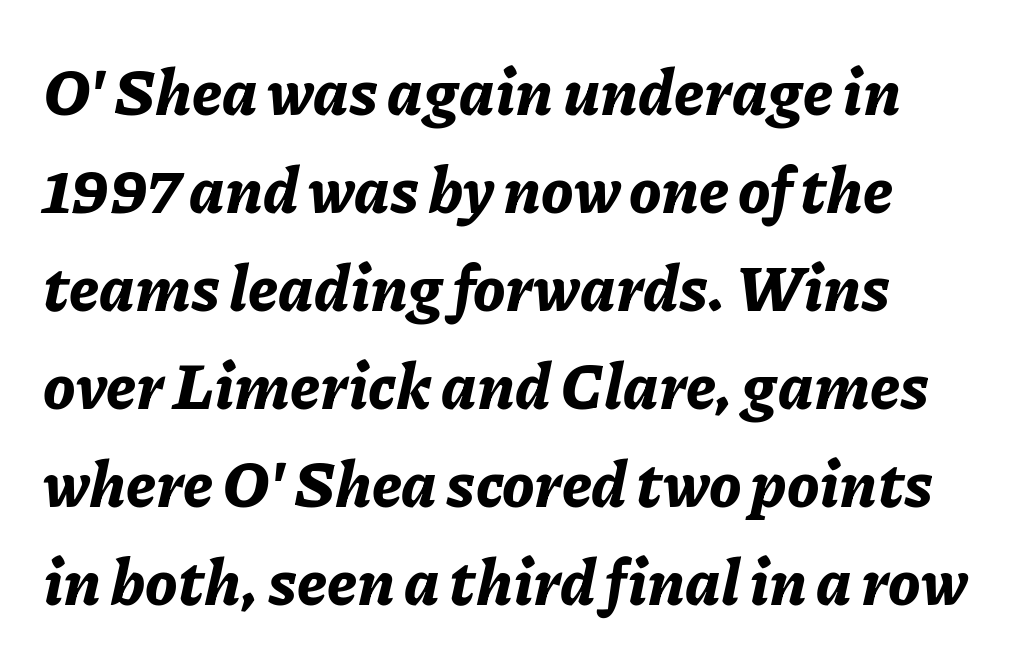
Chunky letters — that's bold for sure. Think of a printed novel: that variable character pitch is what you see here. Evenly set lines give the paragraph a standard silhouette. The axis of the letterforms is tilted away from vertical. Honestly, the letter spacing is just normal — you wouldn't notice it. Check under the words: just untouched page.
